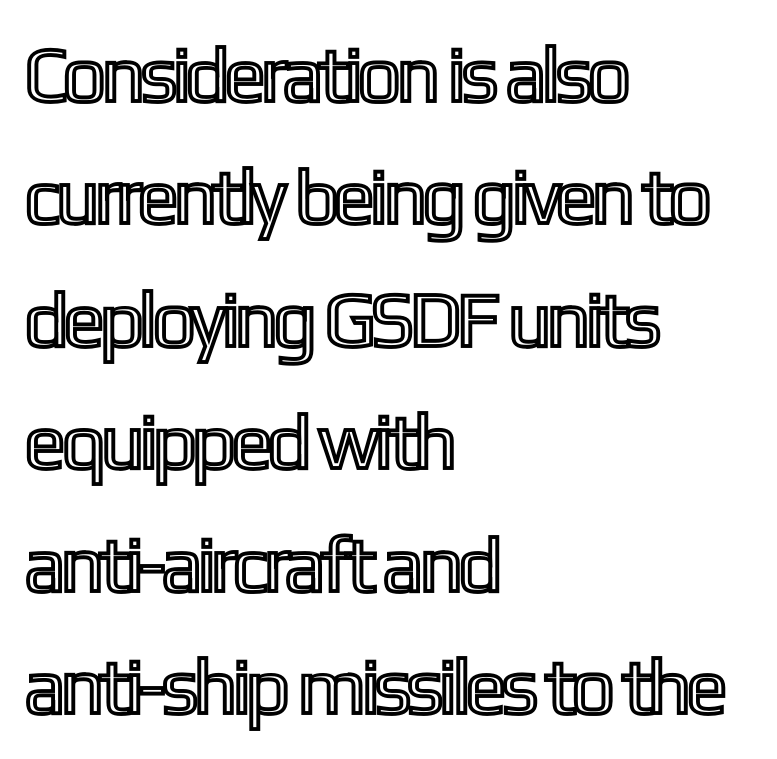
{"italic": "no", "width": "condensed", "x_height": "medium", "monospaced": "no", "underline": "no", "align": "left", "line_spacing": "normal", "line_spacing_ratio": 1.57, "letter_spacing": "normal", "letter_spacing_em": 0.0, "glyph_px": 78}
